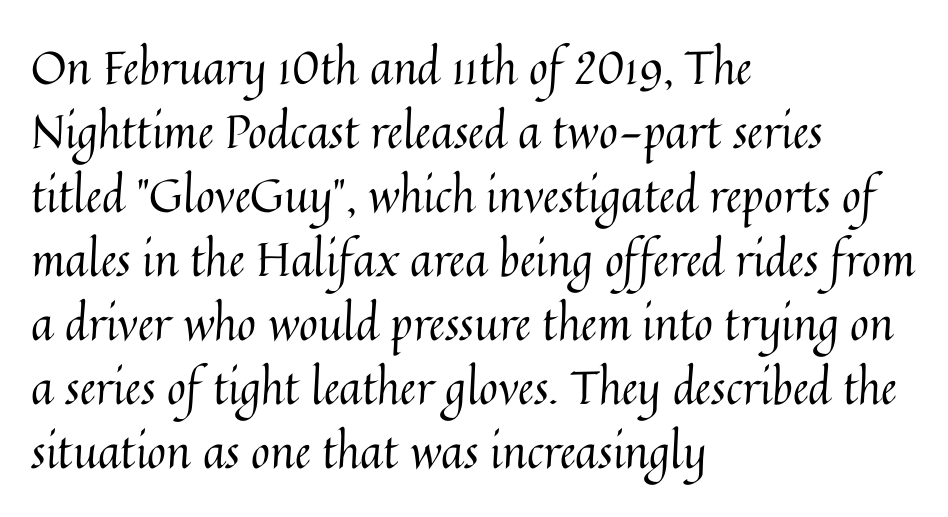
The image shows 46 px regular-weight type; set left-aligned, normal line spacing (1.39x), normal letter spacing, not underlined; medium stroke contrast and a medium x-height.
